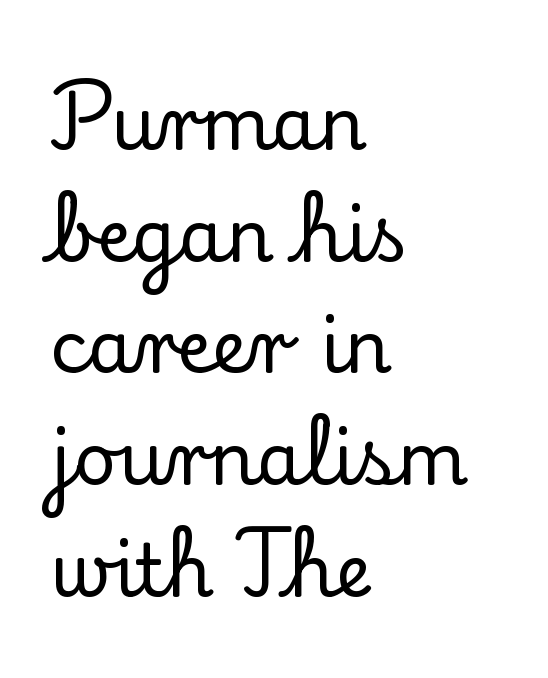
Does the leading feel generous? No, just average. Are there feet on the stems? There are — it's a serif. This sample is left-justified, so line endings fall wherever the words run out. This rendering leaves character spacing at its baseline value. Think of a printed novel: that variable character pitch is what you see here. Underlining? Definitely not there.
